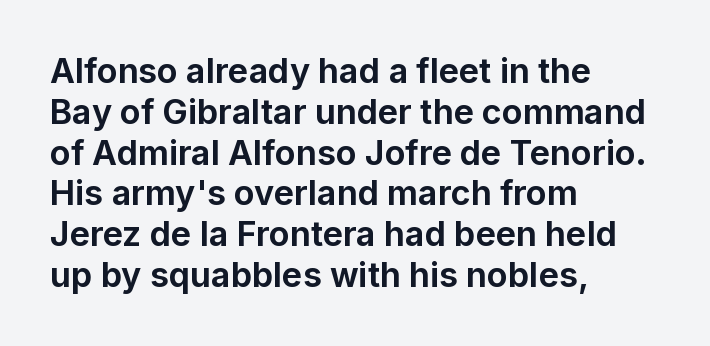
The image shows 34 px bold sans-serif type, upright; set left-aligned, line spacing 1.2x, normal letter spacing, not underlined; low stroke contrast and a medium x-height.
